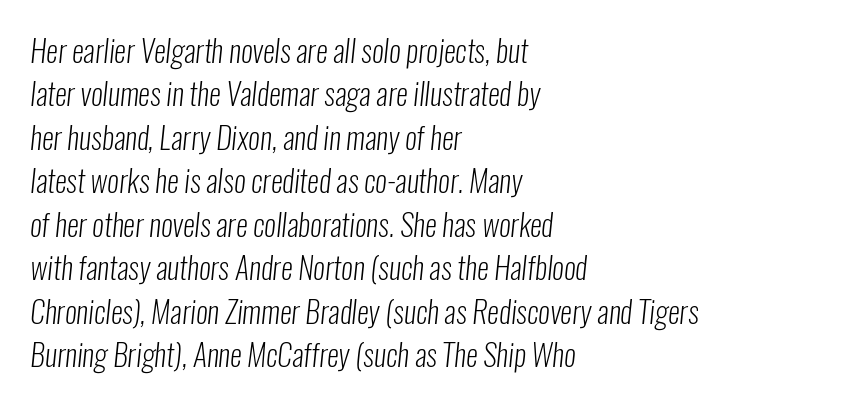
All the whitespace from short lines collects on the right. Between one letter and the next there's only the usual sliver of space. Interline gaps are of average width in this sample. No chunkiness to these letters — they're not bold. Is this a sans? Yes — the strokes have no serifs. No word sits above an underline.
